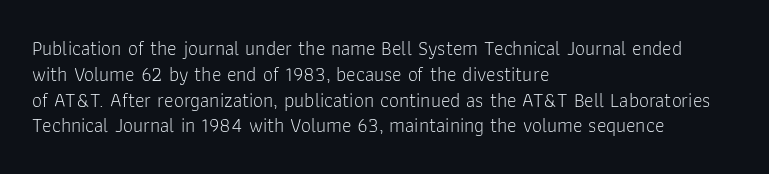
The image shows 20 px text type, upright; set left-aligned, normal line spacing (1.29x), normal letter spacing, not underlined.
